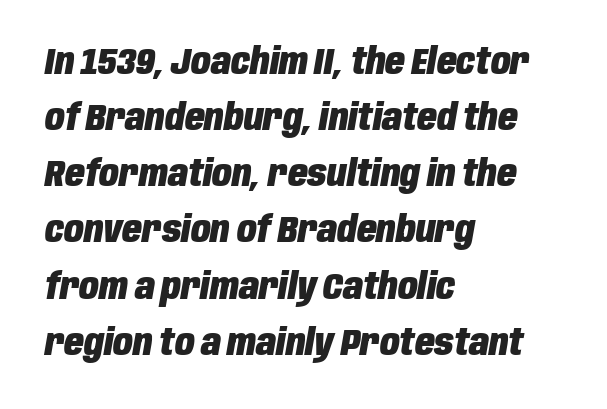
Q: Is the text bold? A: Yes.
Q: Is the text italic (slanted)? A: Yes, it leans right by about 10 degrees.
Q: Is the text underlined? A: No.
Q: How is the paragraph aligned? A: Left-aligned.
Q: Is the spacing between letters normal or unusually wide? A: Normal.
Q: Is the spacing between lines tight, normal or loose? A: Normal.
Q: Width (condensed, normal, or wide)? A: Condensed.
Q: Stroke contrast? A: Low.
Q: x-height? A: Large.
Q: Monospaced? A: No.
